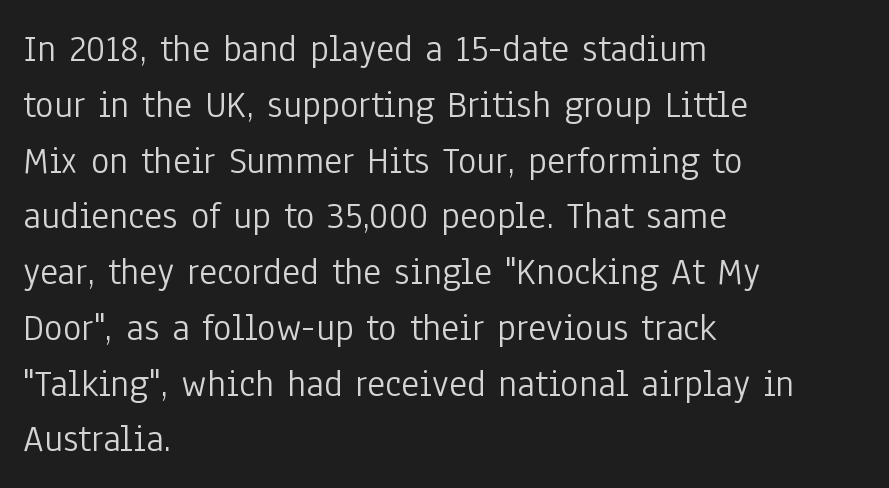
Q: Is the text bold? A: No.
Q: Is the text italic (slanted)? A: No, it is upright.
Q: Is the typeface a serif or a sans-serif typeface? A: Sans-serif.
Q: Is the text underlined? A: No.
Q: How is the paragraph aligned? A: Left-aligned.
Q: Is the spacing between letters normal or unusually wide? A: Normal.
Q: Is the spacing between lines tight, normal or loose? A: Normal.
Q: Width (condensed, normal, or wide)? A: Condensed.
Q: Stroke contrast? A: Low.
Q: x-height? A: Medium.
Q: Monospaced? A: No.
